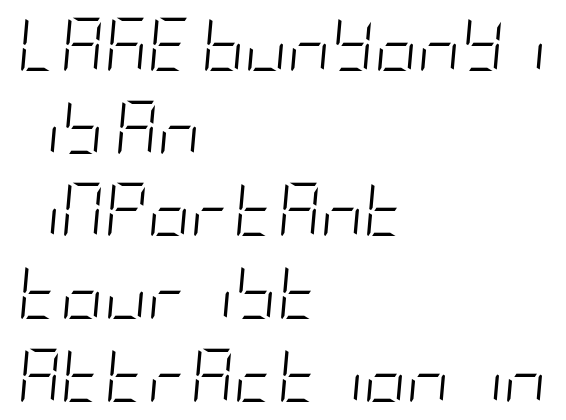
Tracking here is standard; glyphs follow each other at the usual distance. Underlining? Definitely not there. No heavy texture on the line: the type isn't bold. Horizontally, the lines are justified to the leading edge only. Regular leading. Every character sits at an angle, as italics do.
